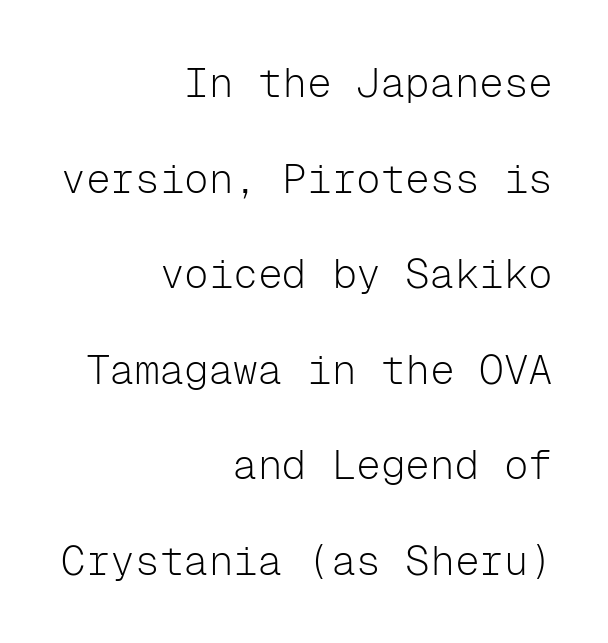
{"serif": "no", "italic": "no", "bold": "no", "weight": "light", "width": "normal", "stroke_contrast": "low", "x_height": "medium", "monospaced": "yes", "underline": "no", "align": "right", "line_spacing": "loose", "line_spacing_ratio": 2.33, "letter_spacing": "normal", "letter_spacing_em": 0.0, "glyph_px": 41}
